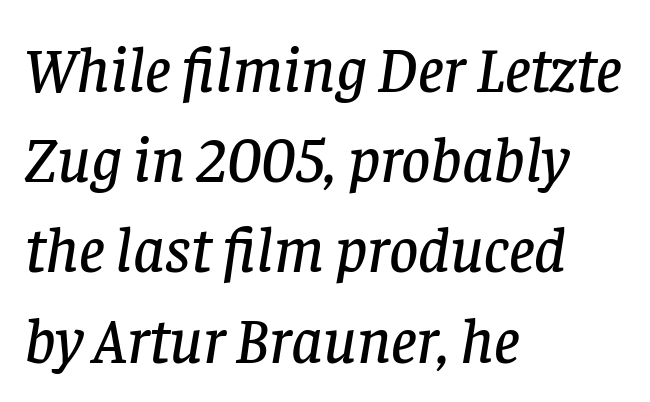
Q: Is the text italic (slanted)? A: Yes, it leans right by about 8 degrees.
Q: Is the typeface a serif or a sans-serif typeface? A: Serif.
Q: Is the text underlined? A: No.
Q: How is the paragraph aligned? A: Left-aligned.
Q: Is the spacing between letters normal or unusually wide? A: Normal.
Q: Is the spacing between lines tight, normal or loose? A: Normal.
Q: Width (condensed, normal, or wide)? A: Normal.
Q: Stroke contrast? A: Low.
Q: x-height? A: Large.
Q: Monospaced? A: No.
